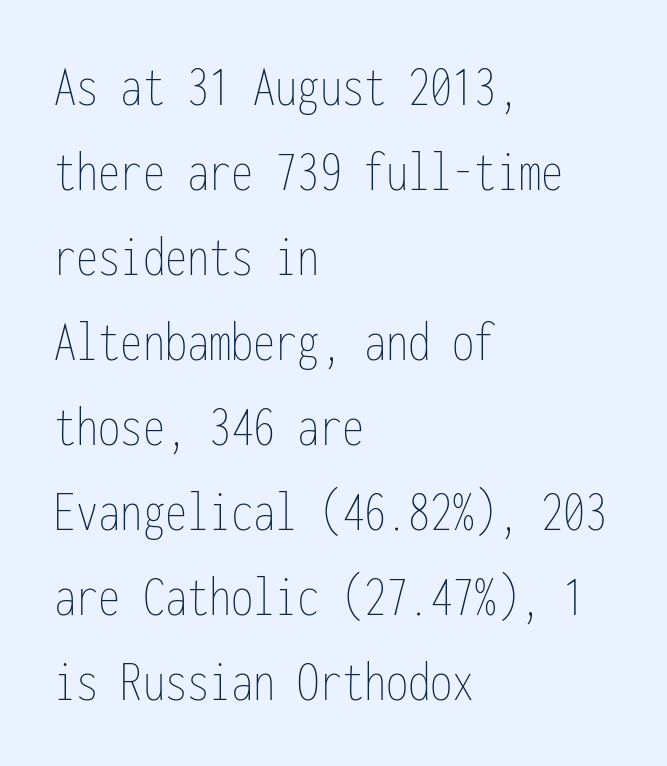
{"italic": "no", "bold": "no", "weight": "thin", "width": "condensed", "stroke_contrast": "low", "x_height": "medium", "monospaced": "yes", "underline": "no", "align": "left", "line_spacing": "normal", "line_spacing_ratio": 1.44, "letter_spacing": "normal", "letter_spacing_em": 0.0, "glyph_px": 59}
